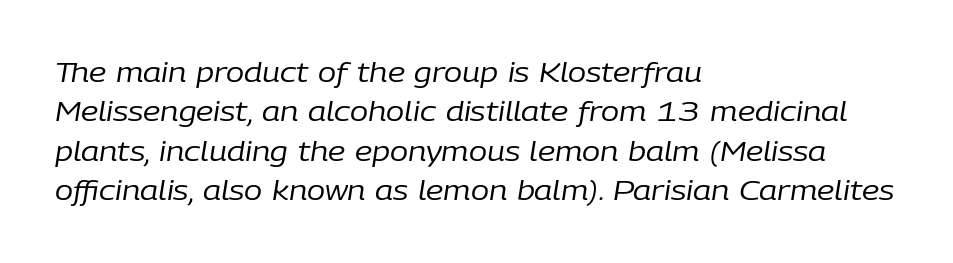
Q: Is the text bold? A: No.
Q: Is the text italic (slanted)? A: Yes, it leans right by about 9 degrees.
Q: Is the text underlined? A: No.
Q: How is the paragraph aligned? A: Left-aligned.
Q: Is the spacing between letters normal or unusually wide? A: Normal.
Q: Is the spacing between lines tight, normal or loose? A: Normal.
